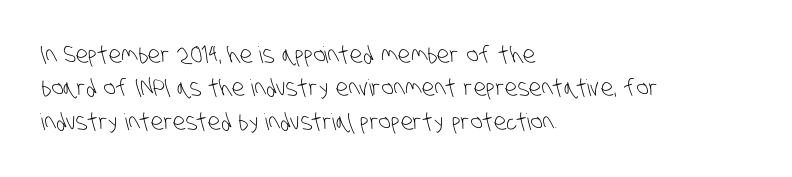
The strokes carry an ordinary text weight at most. This sample is left-justified, so line endings fall wherever the words run out. Quick note: underline off. The letters sit at their default tracking, neither squeezed nor spread.
